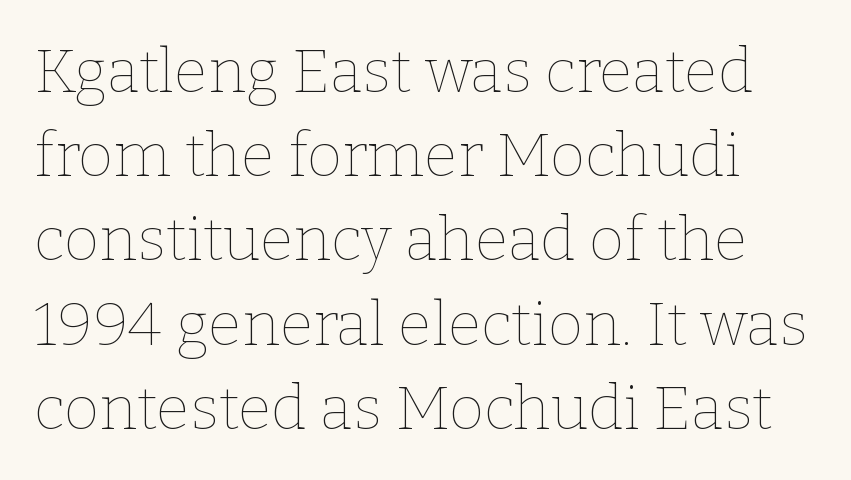
{"italic": "no", "bold": "no", "weight": "thin", "width": "normal", "stroke_contrast": "low", "x_height": "medium", "monospaced": "no", "underline": "no", "line_spacing": "normal", "line_spacing_ratio": 1.38, "letter_spacing": "normal", "letter_spacing_em": 0.0, "glyph_px": 61}
